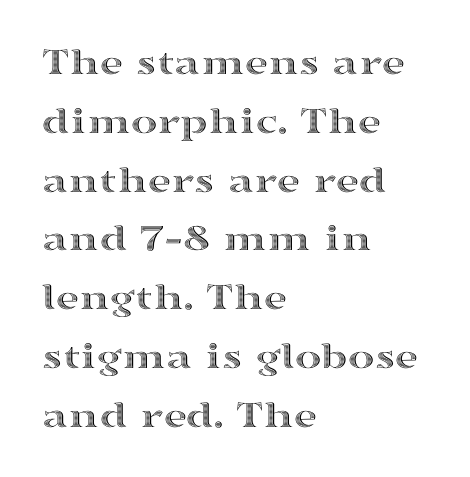
{"italic": "no", "width": "wide", "x_height": "medium", "monospaced": "no", "underline": "no", "align": "left", "line_spacing": "normal", "line_spacing_ratio": 1.47, "letter_spacing": "normal", "letter_spacing_em": 0.0, "glyph_px": 40}
